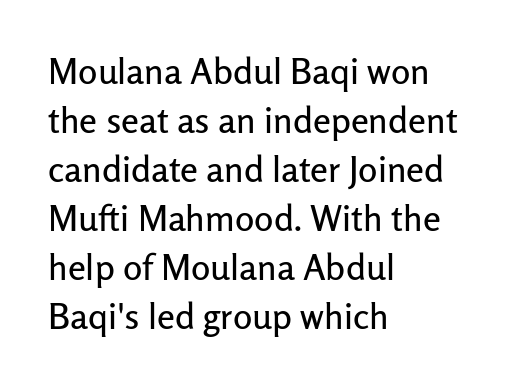
Which margin do the lines hug? The left one — the right edge is uneven. Tracking here is standard; glyphs follow each other at the usual distance. This sample uses a sans-serif face. This rendering features lettering with no underline. Every stem runs plumb, perpendicular to the baseline. Spacing verdict: proportional, widths tailored to each character.
